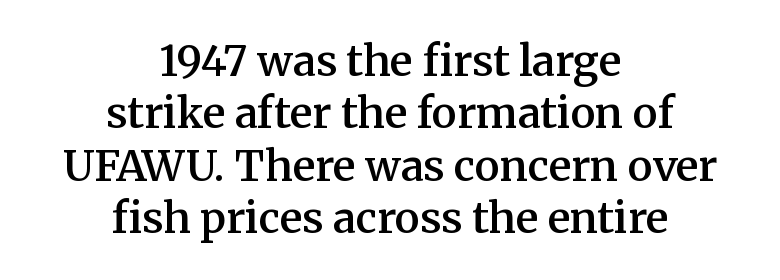
The image shows 42 px semibold serif type, upright; set centered, normal line spacing (1.25x), normal letter spacing, not underlined; medium stroke contrast and a medium x-height.
